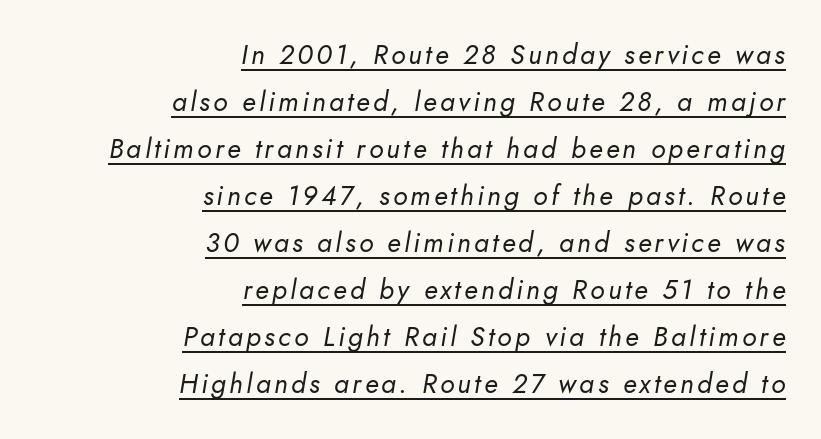
{"italic": "yes", "lean": "right", "slant_degrees": 10, "bold": "no", "underline": "yes", "align": "right", "line_spacing_ratio": 1.74, "glyph_px": 27}
